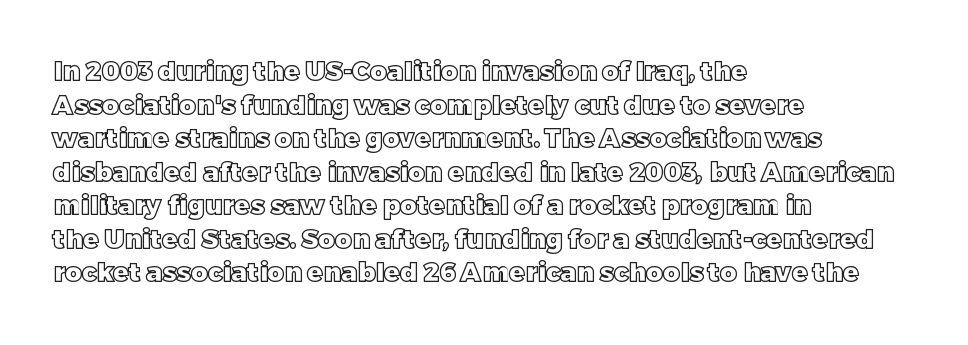
{"italic": "no", "underline": "no", "align": "left", "line_spacing": "normal", "line_spacing_ratio": 1.29, "letter_spacing": "normal", "letter_spacing_em": 0.0, "glyph_px": 26}
